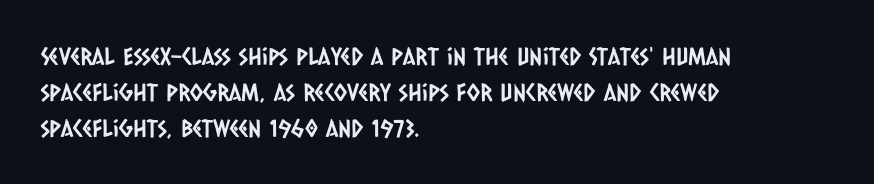
Q: Is the text underlined? A: No.
Q: How is the paragraph aligned? A: Left-aligned.
Q: Is the spacing between letters normal or unusually wide? A: Normal.
Q: Is the spacing between lines tight, normal or loose? A: Normal.
